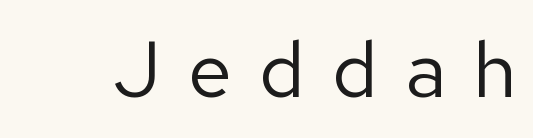
{"serif": "no", "italic": "no", "bold": "no", "weight": "regular", "width": "normal", "stroke_contrast": "low", "x_height": "medium", "monospaced": "no", "underline": "no", "letter_spacing": "wide", "letter_spacing_em": 0.34, "glyph_px": 79}
